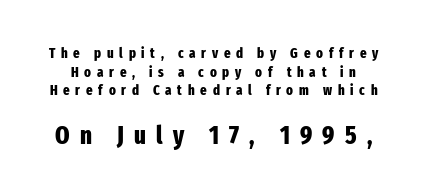
The image shows 25 px bold type, upright; set normal line spacing (1.33x), unusually wide letter spacing (+0.41 em), not underlined; the second (bottom) block is 1.79x larger.
